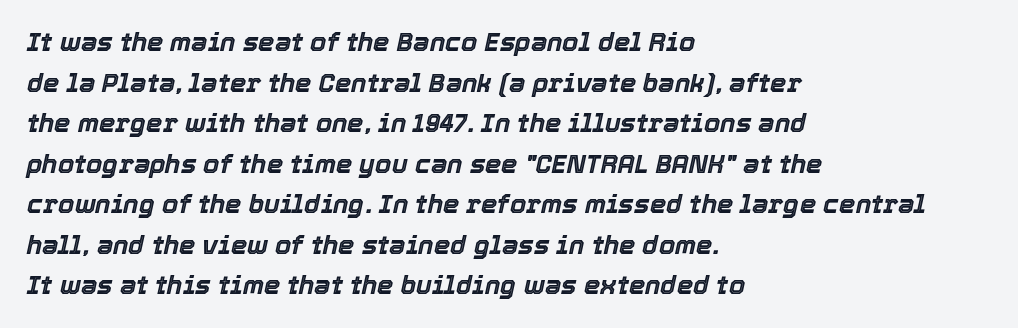
{"italic": "yes", "lean": "right", "slant_degrees": 12, "underline": "no", "align": "left", "line_spacing": "normal", "line_spacing_ratio": 1.56, "letter_spacing": "normal", "letter_spacing_em": 0.0, "glyph_px": 26}
